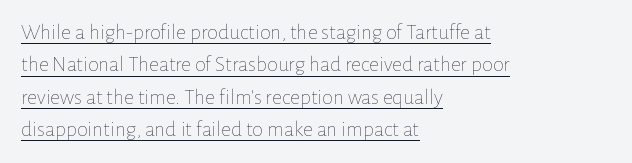
These lines were composed using upright roman letters. You can see a thin bar hugging the bottom of the glyphs. The typesetting does not lean heavy: it is not bold. Leftover space on each line is placed entirely after the last word.
